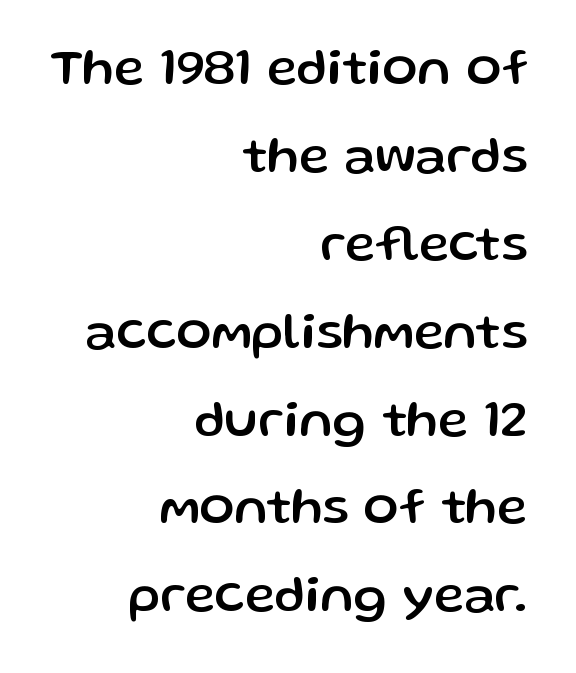
Q: Is the text italic (slanted)? A: No, it is upright.
Q: Is the typeface a serif or a sans-serif typeface? A: Sans-serif.
Q: Is the text underlined? A: No.
Q: How is the paragraph aligned? A: Right-aligned.
Q: Is the spacing between letters normal or unusually wide? A: Normal.
Q: Is the spacing between lines tight, normal or loose? A: Normal.
Q: Width (condensed, normal, or wide)? A: Normal.
Q: Stroke contrast? A: Low.
Q: x-height? A: Medium.
Q: Monospaced? A: No.
